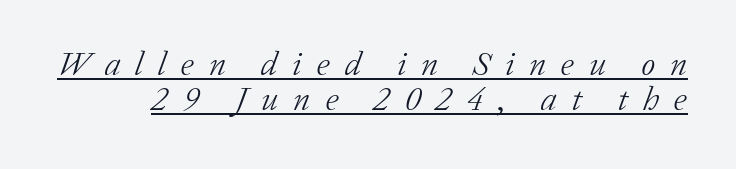
The image shows 34 px light serif type, italic (leaning right); set tight line spacing (1.03x), unusually wide letter spacing (+0.43 em), underlined; low stroke contrast and a medium x-height.
